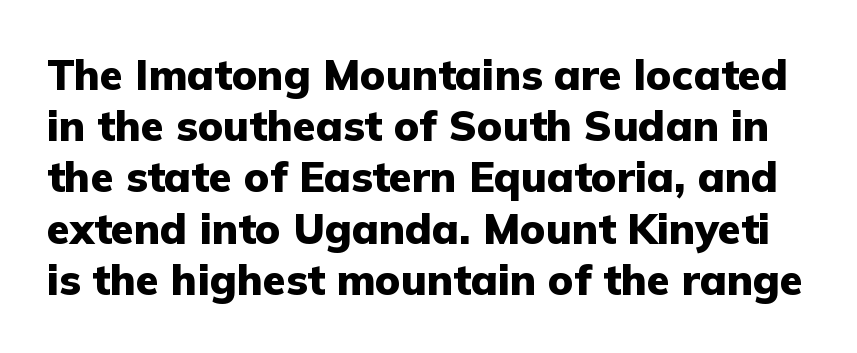
{"serif": "no", "italic": "no", "bold": "yes", "weight": "heavy", "width": "normal", "stroke_contrast": "low", "x_height": "medium", "monospaced": "no", "underline": "no", "line_spacing_ratio": 1.22, "letter_spacing": "normal", "letter_spacing_em": 0.0, "glyph_px": 42}
